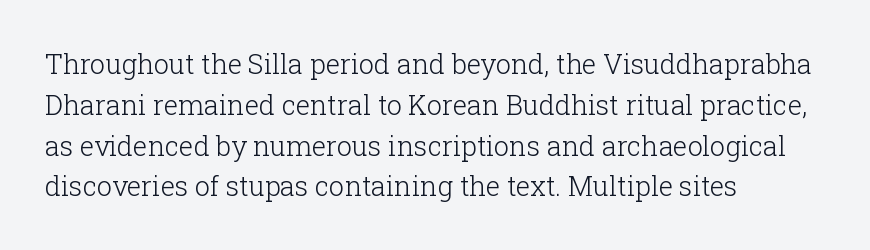
{"italic": "no", "bold": "no", "underline": "no", "align": "left", "line_spacing": "normal", "line_spacing_ratio": 1.51, "letter_spacing": "normal", "letter_spacing_em": 0.0, "glyph_px": 27}
